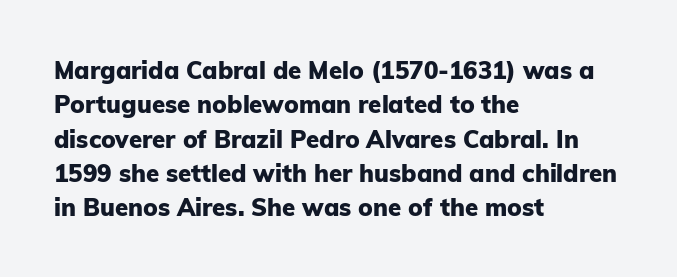
Q: Is the text bold? A: Yes.
Q: Is the text italic (slanted)? A: No, it is upright.
Q: Is the text underlined? A: No.
Q: How is the paragraph aligned? A: Left-aligned.
Q: Is the spacing between letters normal or unusually wide? A: Normal.
Q: Is the spacing between lines tight, normal or loose? A: Normal.
